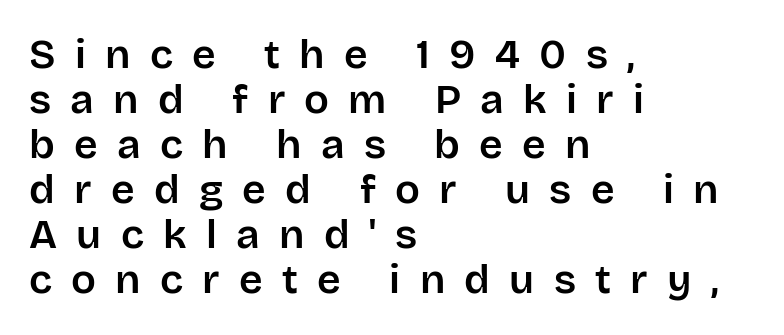
{"serif": "no", "italic": "no", "width": "normal", "stroke_contrast": "low", "x_height": "large", "monospaced": "no", "underline": "no", "align": "left", "line_spacing": "tight", "line_spacing_ratio": 1.1, "letter_spacing": "wide", "letter_spacing_em": 0.47, "glyph_px": 41}
